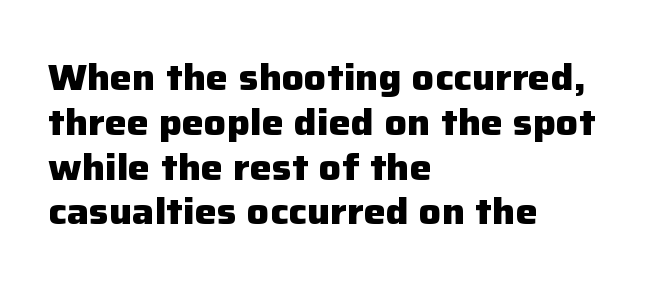
The image shows 37 px heavy sans-serif type, upright; set left-aligned, line spacing 1.21x, normal letter spacing, not underlined; low stroke contrast and a medium x-height.
